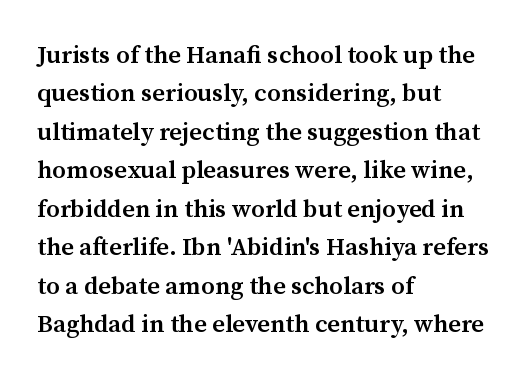
{"italic": "no", "bold": "semi", "underline": "no", "align": "left", "line_spacing": "normal", "line_spacing_ratio": 1.54, "letter_spacing": "normal", "letter_spacing_em": 0.0, "glyph_px": 25}
